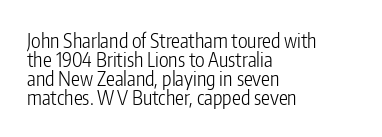
{"italic": "no", "bold": "no", "underline": "no", "align": "left", "line_spacing": "tight", "line_spacing_ratio": 0.95, "letter_spacing": "normal", "letter_spacing_em": 0.0, "glyph_px": 20}
